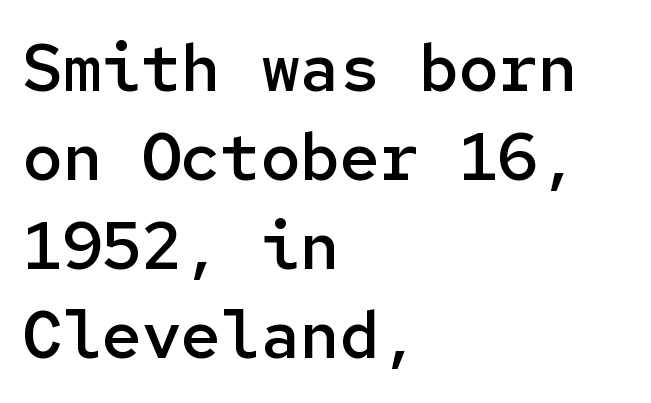
{"serif": "no", "italic": "no", "bold": "semi", "weight": "semibold", "width": "normal", "stroke_contrast": "low", "x_height": "medium", "monospaced": "yes", "underline": "no", "align": "left", "line_spacing": "normal", "line_spacing_ratio": 1.35, "letter_spacing": "normal", "letter_spacing_em": 0.0, "glyph_px": 66}
